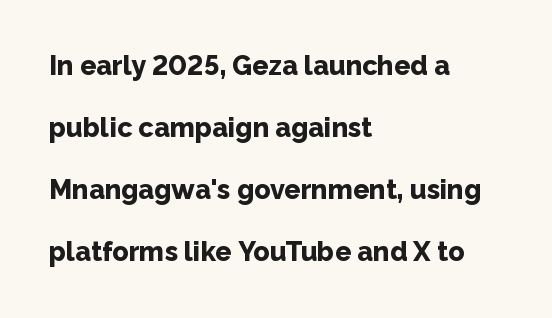
Q: Is the text bold? A: Yes.
Q: Is the text italic (slanted)? A: No, it is upright.
Q: Is the text underlined? A: No.
Q: How is the paragraph aligned? A: Left-aligned.
Q: Is the spacing between letters normal or unusually wide? A: Normal.
Q: Is the spacing between lines tight, normal or loose? A: Loose.
